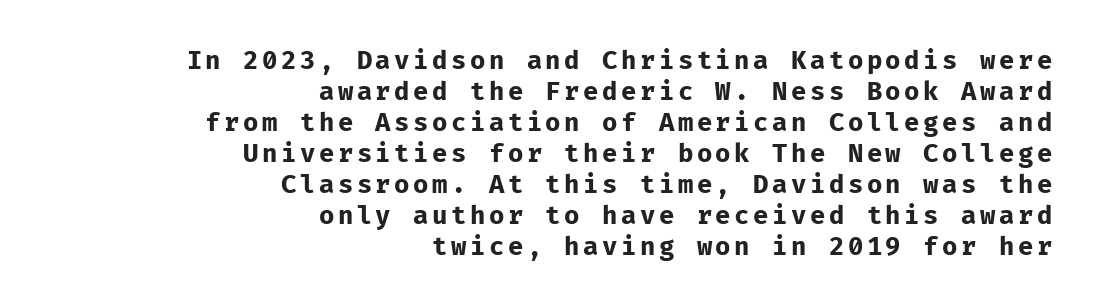
As a designer I'd log this as weight 700, bold. Posture: vertical. Reading down the block, your eye finds every line finishing at a fixed right position. The baseline area is clear.
